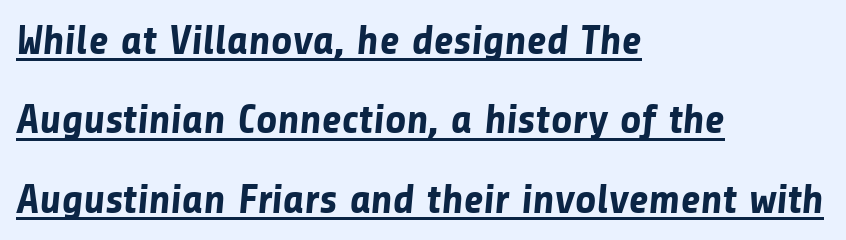
The image shows 42 px bold sans-serif type; set left-aligned, line spacing 1.89x, normal letter spacing, underlined; low stroke contrast and a medium x-height.
